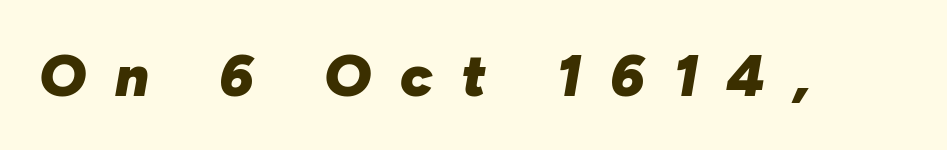
The text carries the slant typical of an italic or oblique font. Underlining? Definitely not there. Caption: expanded tracking, letters set apart. Summary of weight: heavy, a full bold. Is this a fixed-width face? No — the glyphs have proportional, varying widths.
